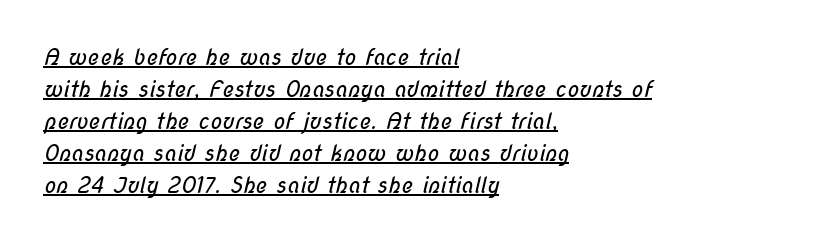
The image shows 22 px text type; set left-aligned, normal line spacing (1.45x), normal letter spacing, underlined.
